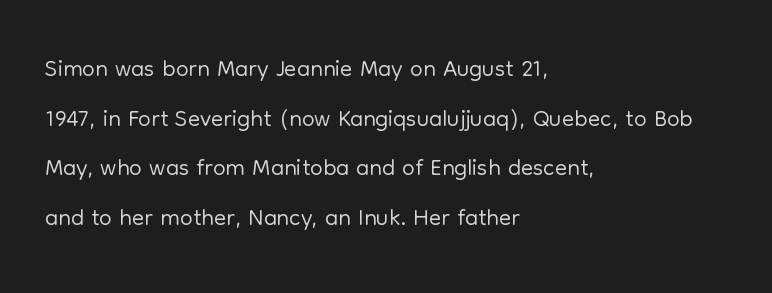
Q: Is the text bold? A: No.
Q: Is the text italic (slanted)? A: No, it is upright.
Q: Is the typeface a serif or a sans-serif typeface? A: Sans-serif.
Q: Is the text underlined? A: No.
Q: How is the paragraph aligned? A: Left-aligned.
Q: Is the spacing between letters normal or unusually wide? A: Normal.
Q: Is the spacing between lines tight, normal or loose? A: Normal.
Q: Width (condensed, normal, or wide)? A: Normal.
Q: Stroke contrast? A: Low.
Q: x-height? A: Medium.
Q: Monospaced? A: No.
